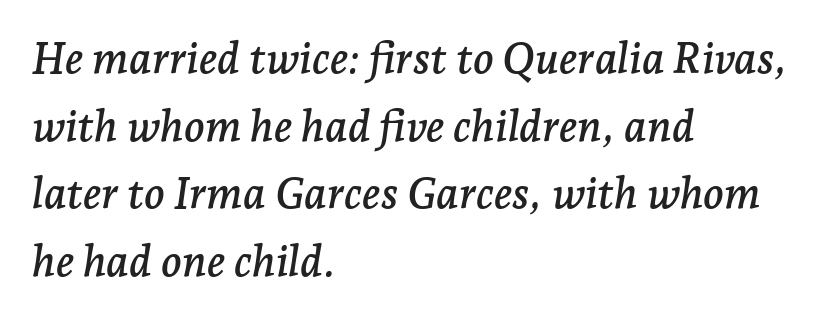
Emphasis-style slanted type is in use. Clear beneath every line of the passage. Think of a printed novel: that variable character pitch is what you see here. Leading matches the norm, producing a regular column. Inter-character spacing is left at the font's built-in metrics.
